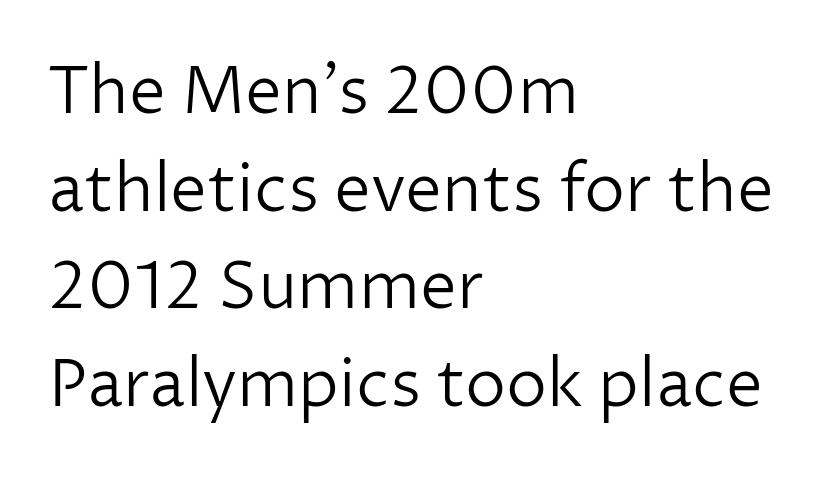
If you drew a line through each stem, it would be perfectly vertical. The face looks like a standard text weight, possibly lighter. Rows of type keep a routine distance in the vertical direction. A classic flush-left, rag-right setting is used for this passage. Nobody drew a line under any word here.
